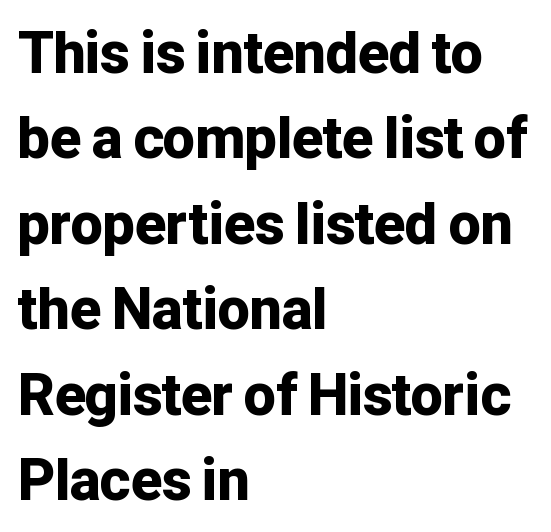
The rag falls on the right side of this text block. Letter spacing: default. Do the letters lean? They stand straight. Underlining? Definitely not there. Vertically, the passage feels balanced, rows spaced as you'd expect. Do the characters align in a grid? No, the font is proportional.
